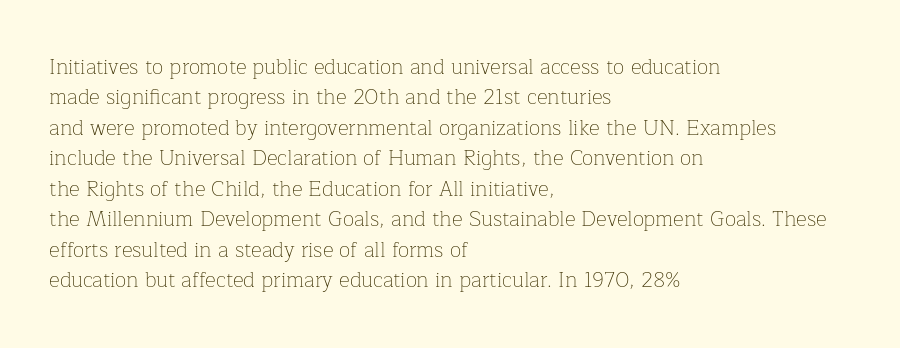
{"italic": "no", "bold": "no", "underline": "no", "align": "left", "line_spacing": "normal", "line_spacing_ratio": 1.45, "letter_spacing": "normal", "letter_spacing_em": 0.0, "glyph_px": 21}
